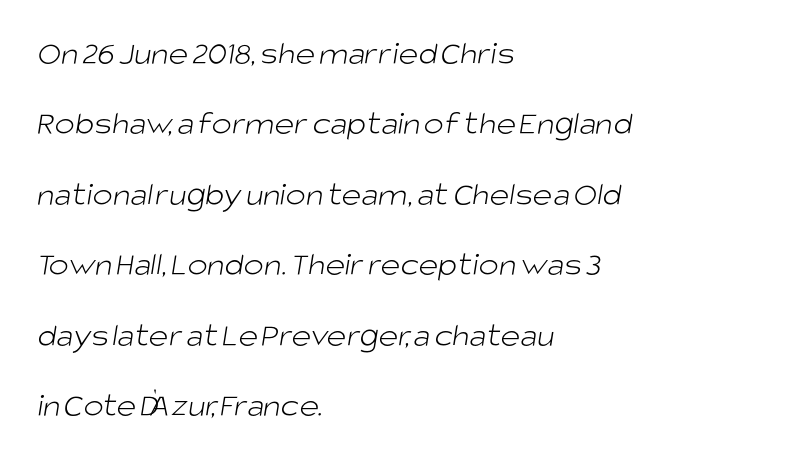
Q: Is the text bold? A: No.
Q: Is the typeface a serif or a sans-serif typeface? A: Sans-serif.
Q: Is the text underlined? A: No.
Q: How is the paragraph aligned? A: Left-aligned.
Q: Is the spacing between letters normal or unusually wide? A: Normal.
Q: Is the spacing between lines tight, normal or loose? A: Loose.
Q: Width (condensed, normal, or wide)? A: Normal.
Q: Stroke contrast? A: Low.
Q: x-height? A: Large.
Q: Monospaced? A: No.
